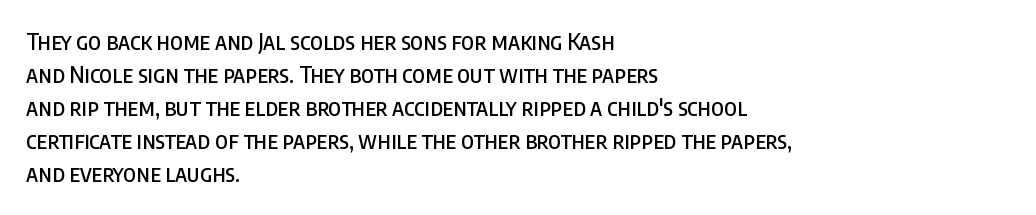
Q: Is the text italic (slanted)? A: No, it is upright.
Q: Is the text underlined? A: No.
Q: How is the paragraph aligned? A: Left-aligned.
Q: Is the spacing between letters normal or unusually wide? A: Normal.
Q: Is the spacing between lines tight, normal or loose? A: Normal.
